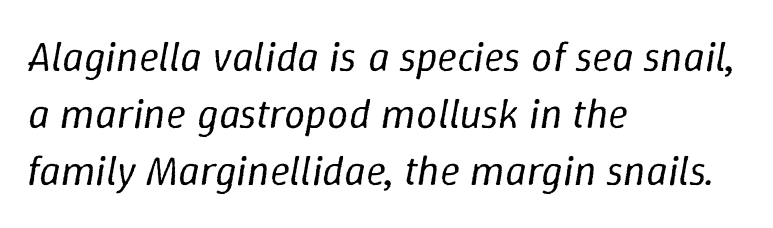
The image shows 42 px regular-weight type, italic (leaning right); set left-aligned, normal line spacing (1.36x), normal letter spacing, not underlined; low stroke contrast and a medium x-height.
